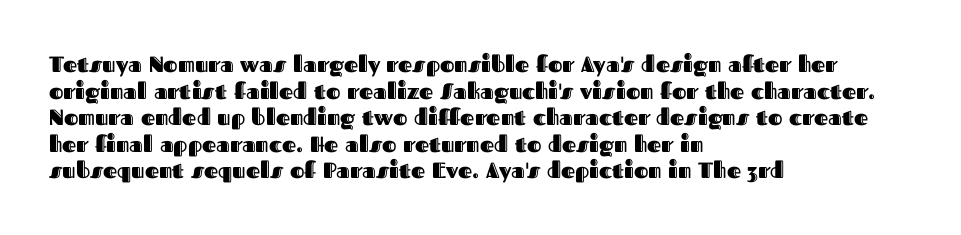
The image shows 22 px text type, upright; set left-aligned, line spacing 1.21x, normal letter spacing, not underlined.
